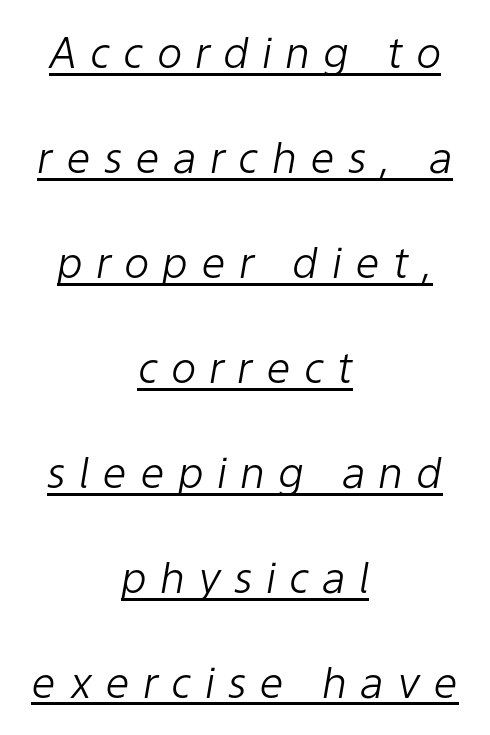
Q: Is the text bold? A: No.
Q: Is the text italic (slanted)? A: Yes, it leans right by about 9 degrees.
Q: Is the text underlined? A: Yes.
Q: How is the paragraph aligned? A: Centered.
Q: Is the spacing between letters normal or unusually wide? A: Unusually wide.
Q: Is the spacing between lines tight, normal or loose? A: Loose.
Q: Width (condensed, normal, or wide)? A: Normal.
Q: Stroke contrast? A: Low.
Q: x-height? A: Medium.
Q: Monospaced? A: No.
